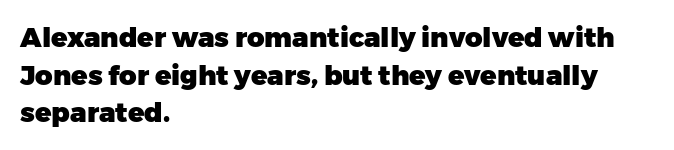
{"italic": "no", "bold": "yes", "underline": "no", "align": "left", "line_spacing": "normal", "line_spacing_ratio": 1.39, "letter_spacing": "normal", "letter_spacing_em": 0.0, "glyph_px": 27}
